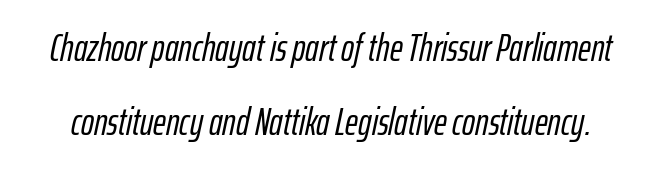
Slant detected: the letters are inclined. Tracking value appears to be zero — textbook default spacing. You could not count columns in this text — the font is proportionally spaced. The block of text is sparse from top to bottom, with ample space between rows. Beneath every word, the page is bare.
